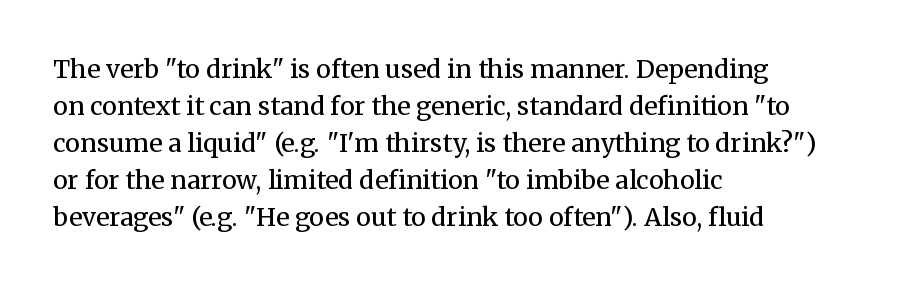
{"italic": "no", "bold": "no", "underline": "no", "align": "left", "line_spacing": "normal", "line_spacing_ratio": 1.48, "letter_spacing": "normal", "letter_spacing_em": 0.0, "glyph_px": 25}
